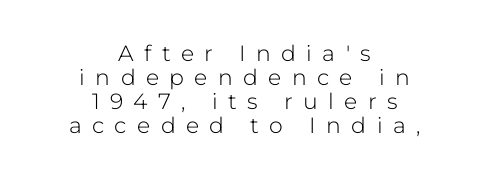
Q: Is the text bold? A: No.
Q: Is the text italic (slanted)? A: No, it is upright.
Q: Is the text underlined? A: No.
Q: How is the paragraph aligned? A: Centered.
Q: Is the spacing between letters normal or unusually wide? A: Unusually wide.
Q: Is the spacing between lines tight, normal or loose? A: Tight.
